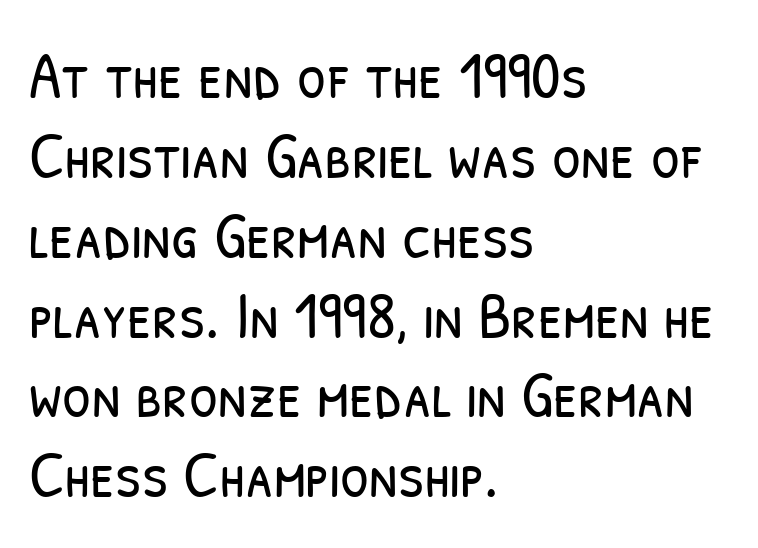
Q: Is the text bold? A: No.
Q: Is the typeface a serif or a sans-serif typeface? A: Sans-serif.
Q: Is the text underlined? A: No.
Q: How is the paragraph aligned? A: Left-aligned.
Q: Is the spacing between letters normal or unusually wide? A: Normal.
Q: Width (condensed, normal, or wide)? A: Condensed.
Q: Stroke contrast? A: Low.
Q: x-height? A: Medium.
Q: Monospaced? A: No.
